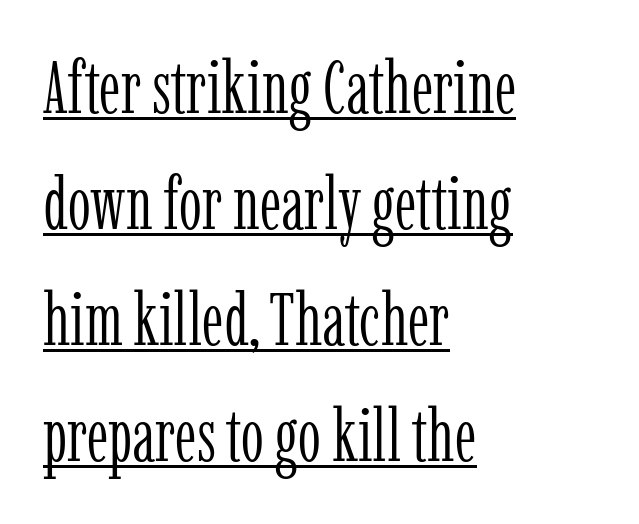
In terms of leading, this rendering sits right in the middle. The typesetting does not lean heavy: it is not bold. Classification — serif. All the whitespace from short lines collects on the right.
